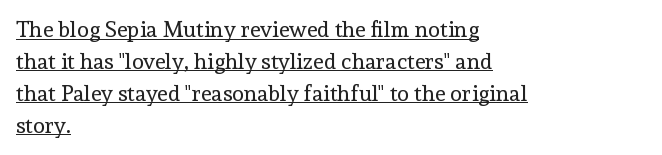
The image shows 22 px text type, upright; set left-aligned, normal line spacing (1.45x), normal letter spacing, underlined.
